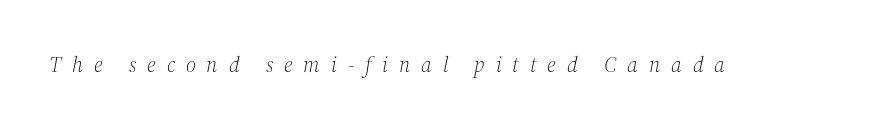
The image shows 22 px text type, italic (leaning right); set unusually wide letter spacing (+0.49 em), not underlined.
